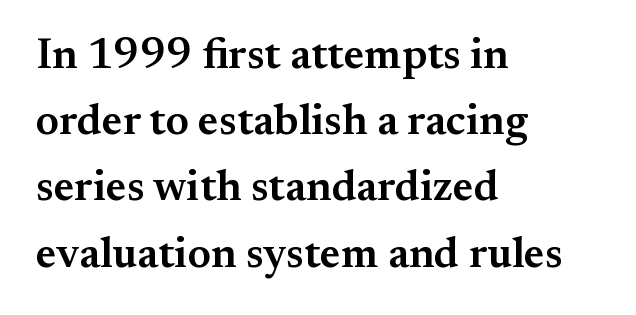
{"serif": "yes", "italic": "no", "bold": "semi", "weight": "semibold", "width": "normal", "stroke_contrast": "medium", "x_height": "small", "monospaced": "no", "underline": "no", "align": "left", "line_spacing": "normal", "line_spacing_ratio": 1.54, "letter_spacing": "normal", "letter_spacing_em": 0.0, "glyph_px": 43}
